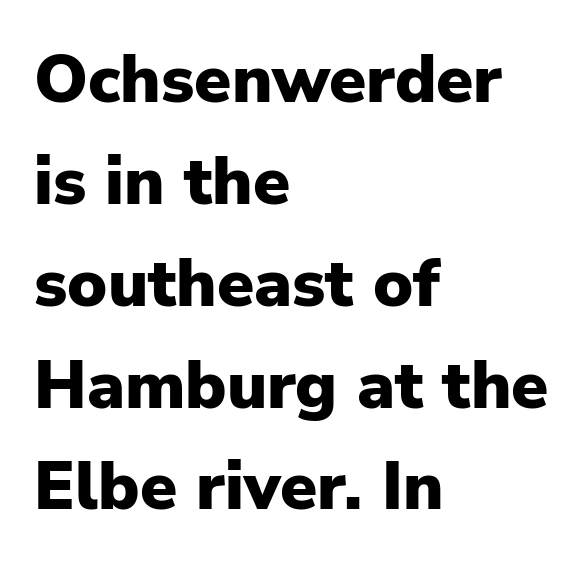
{"serif": "no", "italic": "no", "bold": "yes", "weight": "heavy", "width": "normal", "stroke_contrast": "low", "x_height": "medium", "monospaced": "no", "underline": "no", "align": "left", "line_spacing": "normal", "line_spacing_ratio": 1.52, "letter_spacing": "normal", "letter_spacing_em": 0.0, "glyph_px": 67}
